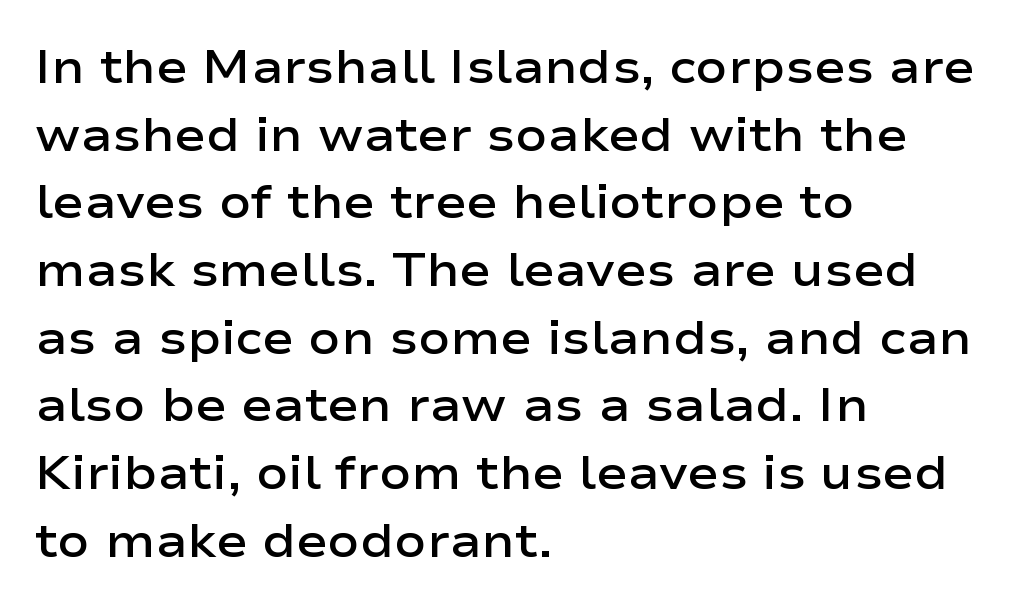
{"serif": "no", "italic": "no", "bold": "semi", "weight": "semibold", "width": "wide", "stroke_contrast": "low", "x_height": "medium", "monospaced": "no", "underline": "no", "align": "left", "line_spacing": "normal", "line_spacing_ratio": 1.44, "letter_spacing": "normal", "letter_spacing_em": 0.0, "glyph_px": 47}
